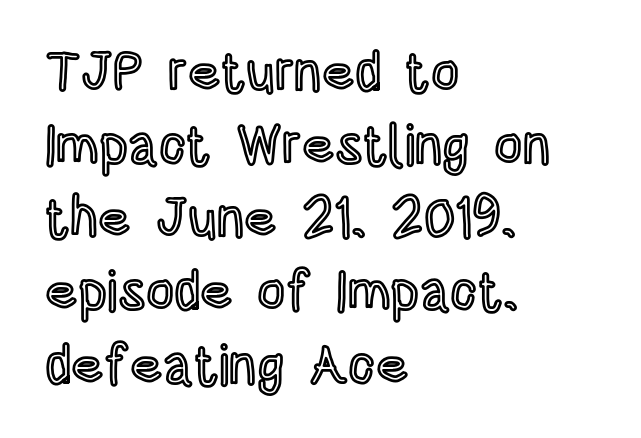
Here the designer chose a conventional face with non-uniform glyph widths. The rows are spaced the way most documents space them. This sample is left-justified, so line endings fall wherever the words run out. You could call the tracking neutral — neither tight nor loose. The letters stand upright; this is a roman face. Words float on clear page, feet unadorned.
